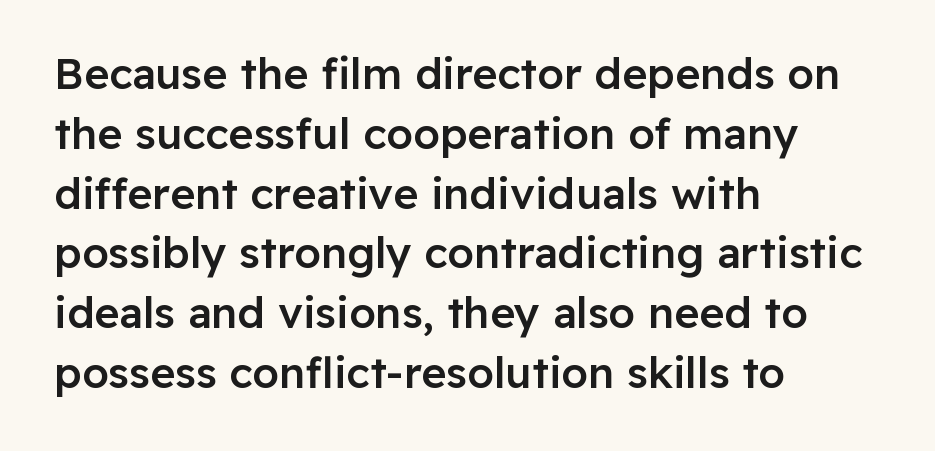
{"serif": "no", "italic": "no", "bold": "semi", "weight": "semibold", "width": "normal", "stroke_contrast": "low", "x_height": "medium", "monospaced": "no", "underline": "no", "align": "left", "line_spacing": "normal", "line_spacing_ratio": 1.39, "letter_spacing": "normal", "letter_spacing_em": 0.0, "glyph_px": 43}
